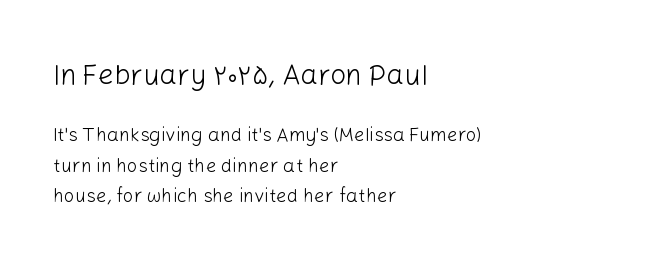
The image shows 28 px light sans-serif type, upright; set left-aligned, normal line spacing (1.6x), normal letter spacing, not underlined; the first (top) block is 1.47x larger; low stroke contrast and a medium x-height.
